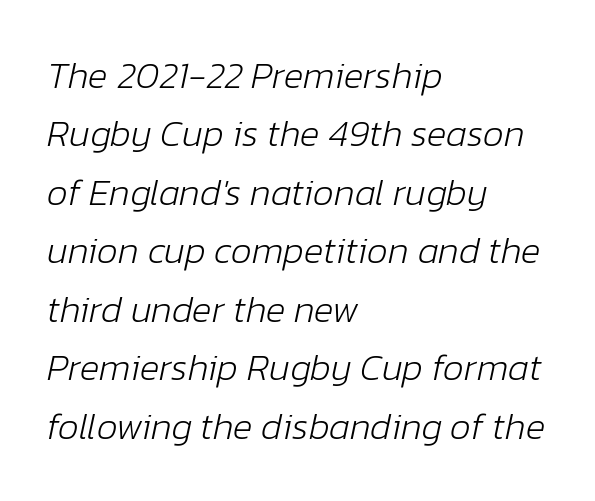
The image shows 37 px light type, italic (leaning right); set left-aligned, normal line spacing (1.58x), normal letter spacing, not underlined; low stroke contrast and a medium x-height.
